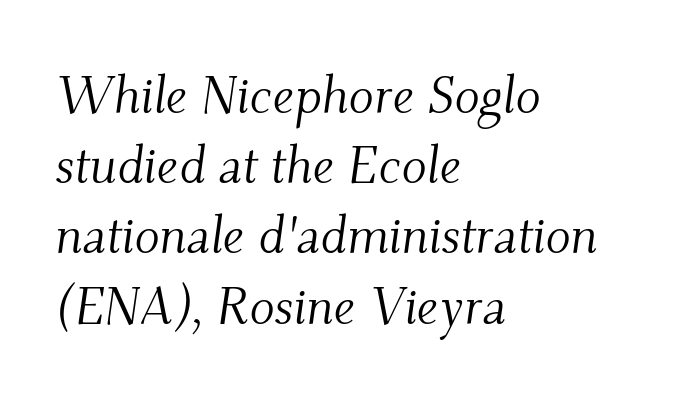
The image shows 52 px light serif type, italic (leaning right); set left-aligned, normal line spacing (1.35x), normal letter spacing, not underlined; medium stroke contrast and a small x-height.
